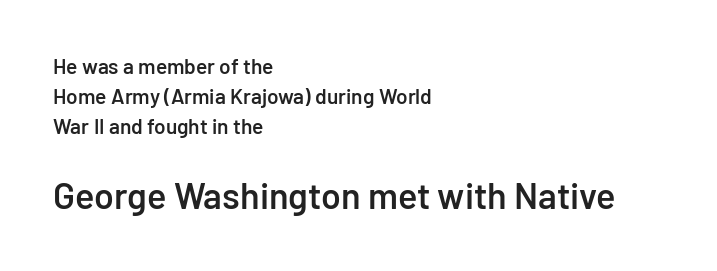
Quick note: not italic, upright. The designer gave the closing block more size than the opening block. The rendering uses natural spacing where letterforms have individual widths. The characters display no serif detailing; their extremities are plain. Each new line begins a customary step beneath the previous one.
